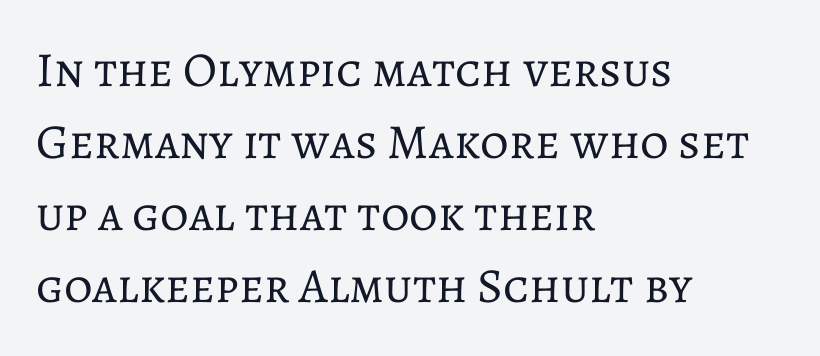
{"italic": "no", "bold": "no", "weight": "regular", "width": "normal", "stroke_contrast": "low", "x_height": "medium", "monospaced": "no", "underline": "no", "align": "left", "line_spacing": "normal", "line_spacing_ratio": 1.47, "letter_spacing": "normal", "letter_spacing_em": 0.0, "glyph_px": 49}
